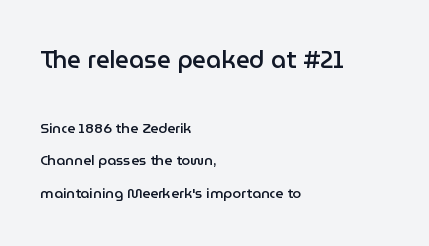
Q: Is the text bold? A: Semi-bold.
Q: Is the text italic (slanted)? A: No, it is upright.
Q: Is the text underlined? A: No.
Q: How is the paragraph aligned? A: Left-aligned.
Q: Is the spacing between letters normal or unusually wide? A: Normal.
Q: Is the spacing between lines tight, normal or loose? A: Loose.
Q: Which block of text is set in a larger size, the first (top) or the second (bottom)? A: The first (top) one.
